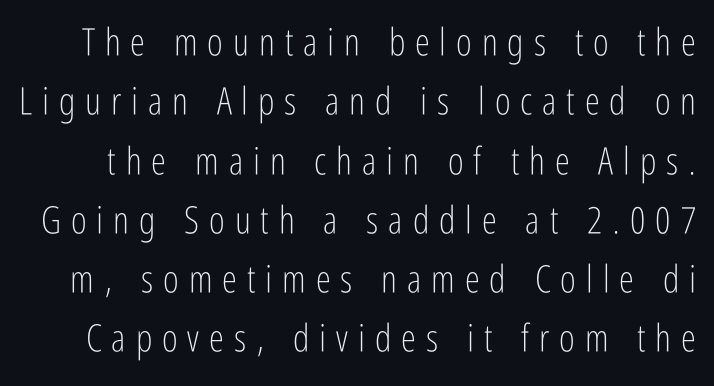
Each stroke keeps to a modest, everyday thickness or less. This is sans-serif lettering, the kind often seen on screens and signage. Think of a printed novel: that variable character pitch is what you see here. The passage shown is not underscored anywhere. This sample uses expanded letter spacing, leaving extra air between glyphs. Does the leading feel generous? No, just average.
